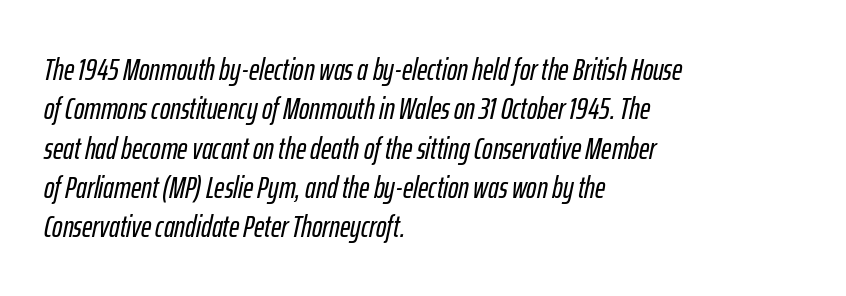
Q: Is the text italic (slanted)? A: Yes, it leans right by about 12 degrees.
Q: Is the text underlined? A: No.
Q: How is the paragraph aligned? A: Left-aligned.
Q: Is the spacing between letters normal or unusually wide? A: Normal.
Q: Is the spacing between lines tight, normal or loose? A: Normal.
Q: Width (condensed, normal, or wide)? A: Condensed.
Q: Stroke contrast? A: Low.
Q: x-height? A: Medium.
Q: Monospaced? A: No.
